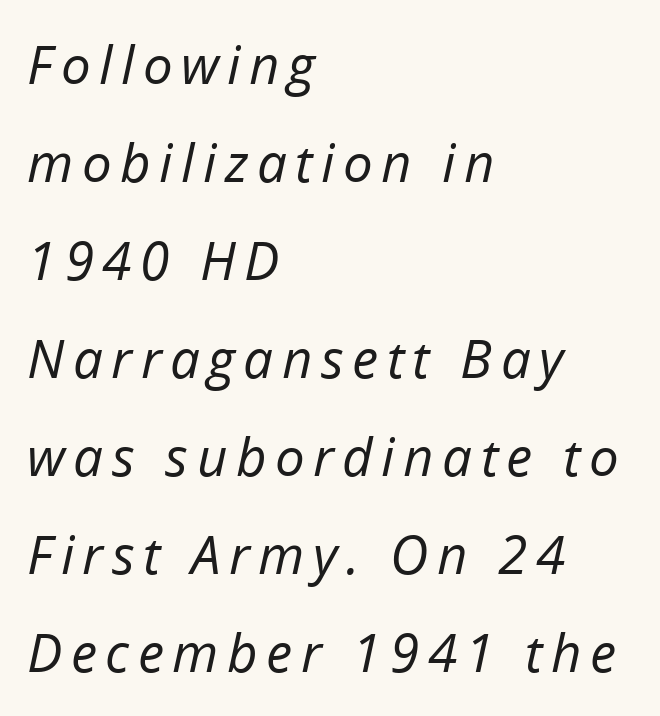
The image shows 53 px regular-weight type, italic (leaning right); set left-aligned, line spacing 1.85x, not underlined; low stroke contrast and a medium x-height.
